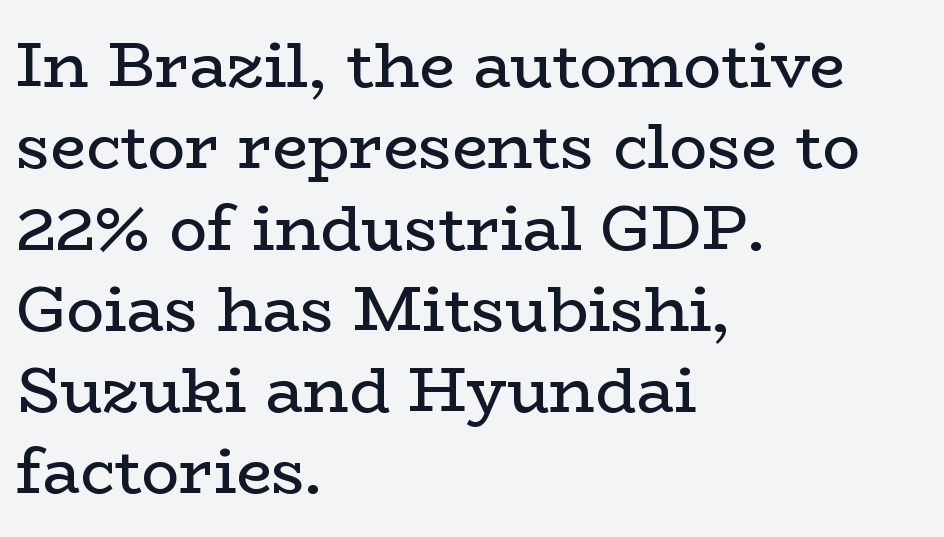
The image shows 63 px regular-weight, wide serif type, upright; set left-aligned, normal line spacing (1.29x), normal letter spacing, not underlined; low stroke contrast and a medium x-height.
